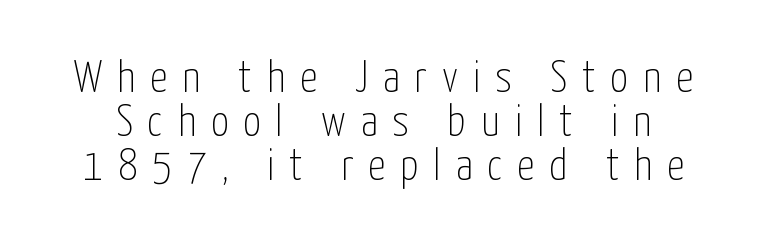
{"serif": "no", "italic": "no", "bold": "no", "weight": "thin", "width": "condensed", "stroke_contrast": "low", "x_height": "medium", "monospaced": "no", "underline": "no", "line_spacing": "tight", "line_spacing_ratio": 1.0, "letter_spacing": "wide", "letter_spacing_em": 0.34, "glyph_px": 44}
